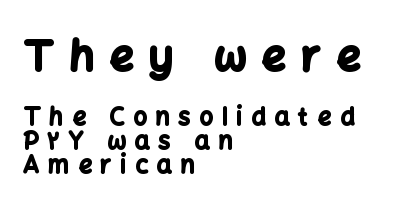
{"serif": "no", "italic": "no", "bold": "yes", "weight": "bold", "width": "normal", "stroke_contrast": "low", "x_height": "medium", "monospaced": "no", "underline": "no", "align": "left", "line_spacing": "tight", "line_spacing_ratio": 0.99, "letter_spacing": "wide", "letter_spacing_em": 0.37, "larger_block": "first", "size_ratio": 1.75, "glyph_px": 42}
